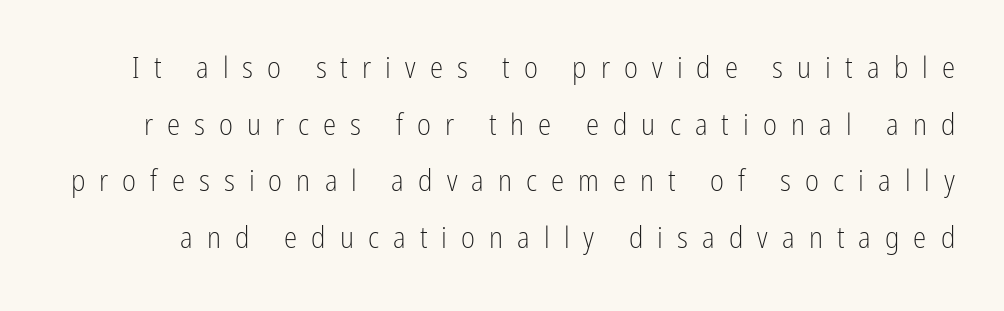
The strokes are not fattened; the text isn't bold. Ascenders rise straight up at ninety degrees. Unlike a traditional serif, this face leaves its strokes unadorned. Character widths vary here, with narrow letters taking less room than wide ones. Glyph-to-glyph distance is far greater than everyday printed text. Any mark beneath the type? The region is blank.
